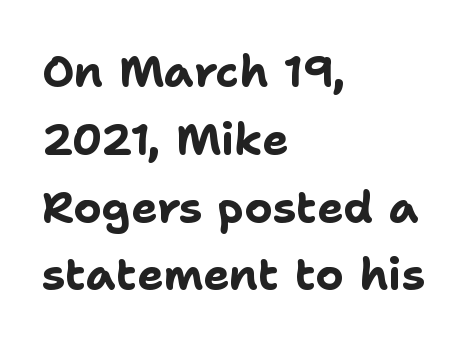
The image shows 44 px bold sans-serif type, upright; set left-aligned, normal line spacing (1.54x), normal letter spacing, not underlined; low stroke contrast and a medium x-height.
